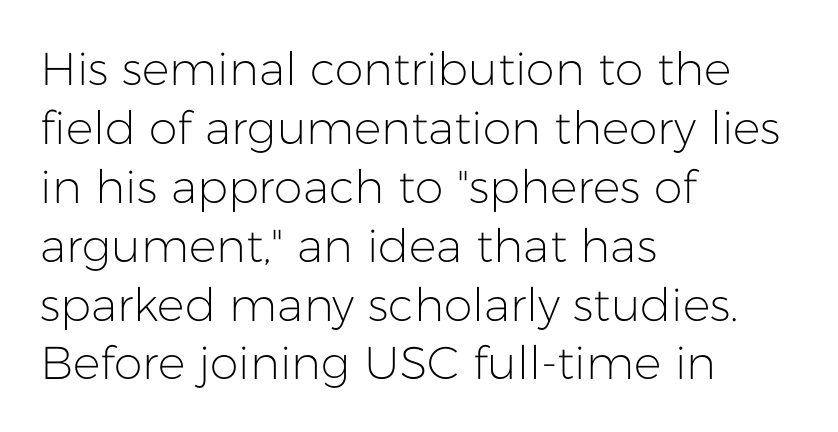
{"serif": "no", "italic": "no", "bold": "no", "weight": "light", "width": "normal", "stroke_contrast": "low", "x_height": "medium", "monospaced": "no", "underline": "no", "align": "left", "line_spacing": "normal", "line_spacing_ratio": 1.28, "letter_spacing": "normal", "letter_spacing_em": 0.0, "glyph_px": 46}
